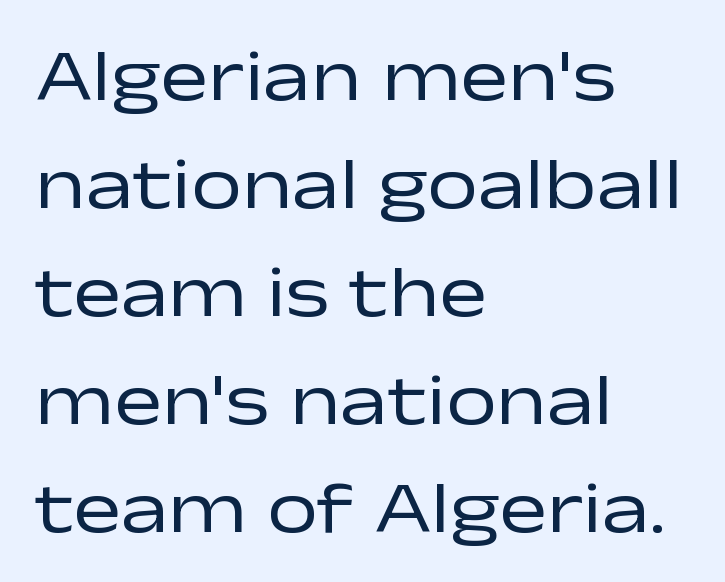
{"serif": "no", "italic": "no", "bold": "no", "weight": "regular", "width": "wide", "stroke_contrast": "low", "x_height": "medium", "monospaced": "no", "underline": "no", "align": "left", "line_spacing": "normal", "line_spacing_ratio": 1.5, "letter_spacing": "normal", "letter_spacing_em": 0.0, "glyph_px": 72}
